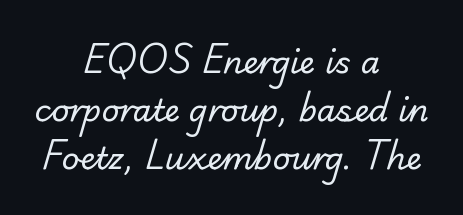
{"serif": "yes", "bold": "no", "weight": "regular", "width": "normal", "stroke_contrast": "low", "x_height": "small", "monospaced": "no", "underline": "no", "align": "center", "line_spacing": "normal", "line_spacing_ratio": 1.55, "letter_spacing": "normal", "letter_spacing_em": 0.0, "glyph_px": 31}
